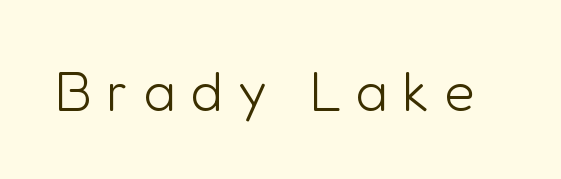
{"serif": "no", "italic": "no", "bold": "no", "weight": "light", "width": "normal", "stroke_contrast": "low", "x_height": "medium", "monospaced": "no", "underline": "no", "letter_spacing": "wide", "letter_spacing_em": 0.26, "glyph_px": 56}
